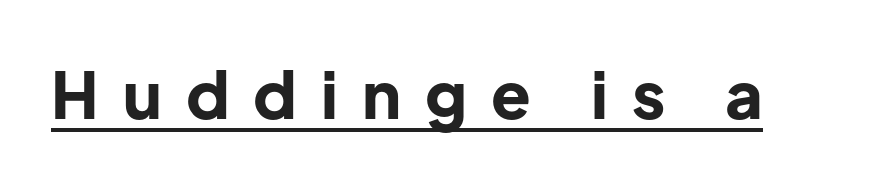
{"serif": "no", "italic": "no", "bold": "yes", "weight": "bold", "width": "normal", "stroke_contrast": "low", "x_height": "medium", "monospaced": "no", "underline": "yes", "letter_spacing": "wide", "letter_spacing_em": 0.37, "glyph_px": 65}
